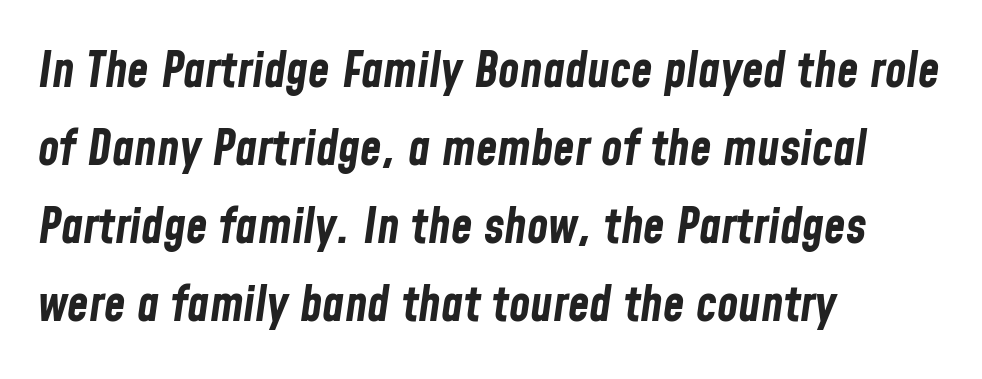
Q: Is the text bold? A: Yes.
Q: Is the text italic (slanted)? A: Yes, it leans right by about 8 degrees.
Q: Is the text underlined? A: No.
Q: How is the paragraph aligned? A: Left-aligned.
Q: Is the spacing between letters normal or unusually wide? A: Normal.
Q: Is the spacing between lines tight, normal or loose? A: Normal.
Q: Width (condensed, normal, or wide)? A: Condensed.
Q: Stroke contrast? A: Low.
Q: x-height? A: Medium.
Q: Monospaced? A: No.
